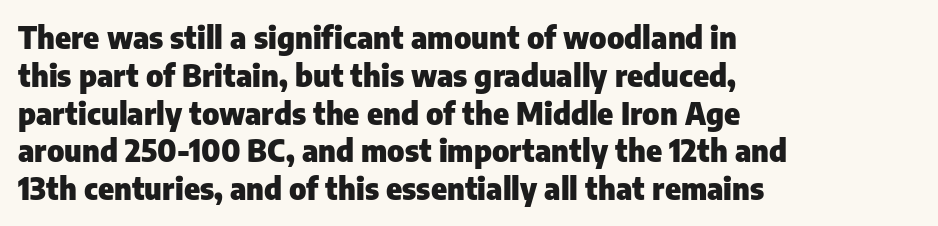
{"serif": "no", "italic": "no", "bold": "yes", "weight": "heavy", "width": "normal", "stroke_contrast": "low", "x_height": "medium", "monospaced": "no", "underline": "no", "align": "left", "line_spacing": "normal", "line_spacing_ratio": 1.26, "letter_spacing": "normal", "letter_spacing_em": 0.0, "glyph_px": 30}
